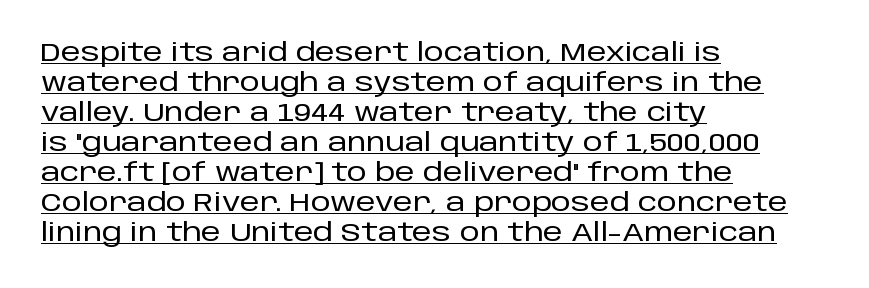
The image shows 25 px text type, upright; set left-aligned, line spacing 1.2x, normal letter spacing, underlined.
